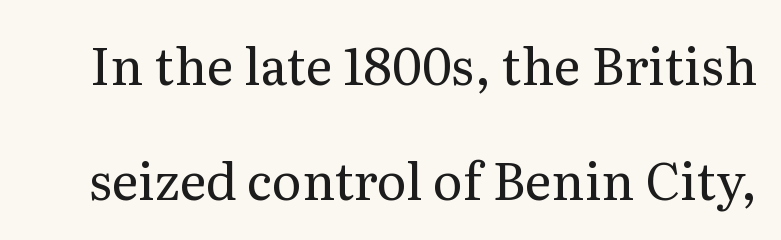
Plain, unruled lines of type. This block would shrink considerably if given ordinary leading; it's expanded now. In terms of letterform style, serifs are clearly present. The axis of the letterforms is exactly vertical. You could not count columns in this text — the font is proportionally spaced.
